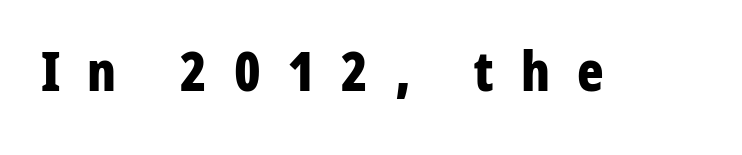
Q: Is the text bold? A: Yes.
Q: Is the text italic (slanted)? A: No, it is upright.
Q: Is the typeface a serif or a sans-serif typeface? A: Sans-serif.
Q: Is the text underlined? A: No.
Q: Is the spacing between letters normal or unusually wide? A: Unusually wide.
Q: Width (condensed, normal, or wide)? A: Condensed.
Q: Stroke contrast? A: Low.
Q: x-height? A: Medium.
Q: Monospaced? A: No.
